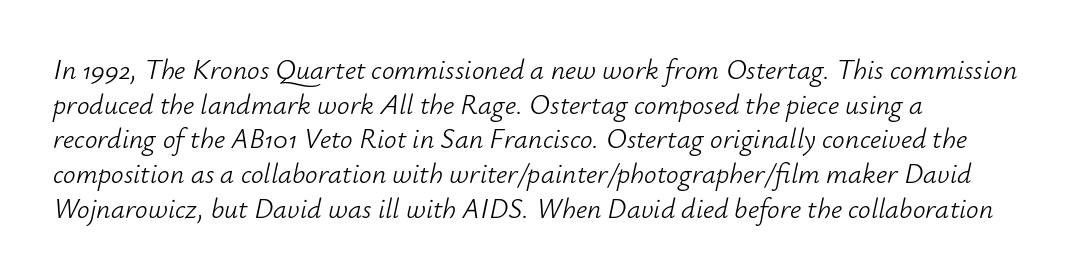
Every character sits at an angle, as italics do. Note the varied advance widths — an 'i' is clearly narrower than an 'm'. Weight class: somewhere from thin through regular. The foot of each line stays bare and open. A typesetter would call this zero additional tracking. Where is the straight margin? On the left.
